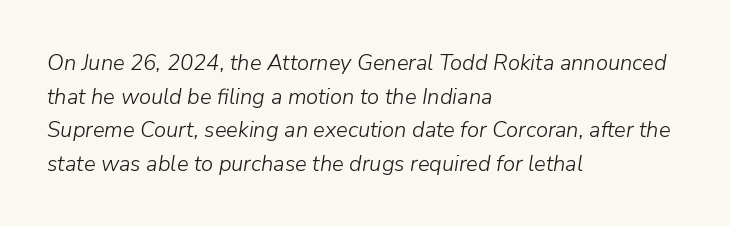
The image shows 22 px text type, italic (leaning right); set left-aligned, normal line spacing (1.53x), normal letter spacing, not underlined.
